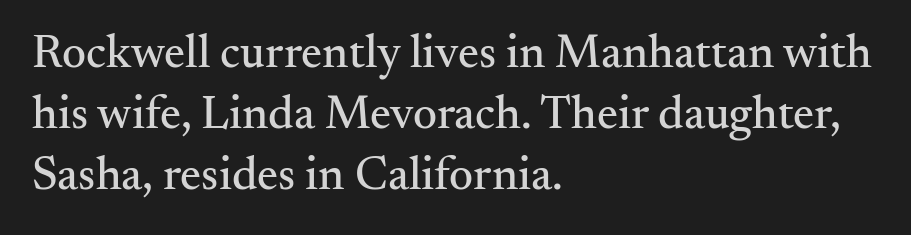
The image shows 47 px serif type, upright; set left-aligned, normal line spacing (1.3x), normal letter spacing, not underlined; medium stroke contrast and a small x-height.
